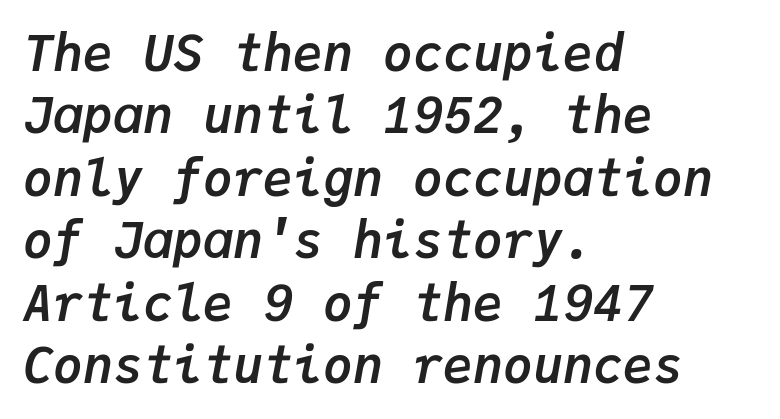
{"italic": "yes", "lean": "right", "slant_degrees": 9, "bold": "yes", "weight": "semibold", "width": "normal", "stroke_contrast": "low", "x_height": "medium", "monospaced": "yes", "underline": "no", "align": "left", "line_spacing": "normal", "line_spacing_ratio": 1.25, "letter_spacing": "normal", "letter_spacing_em": 0.0, "glyph_px": 50}
